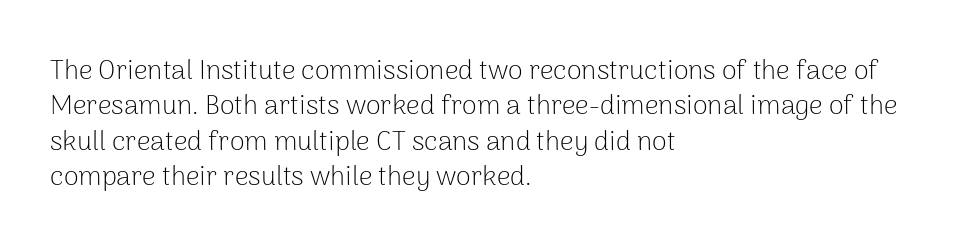
{"italic": "no", "bold": "no", "underline": "no", "align": "left", "line_spacing": "normal", "line_spacing_ratio": 1.31, "letter_spacing": "normal", "letter_spacing_em": 0.0, "glyph_px": 27}
